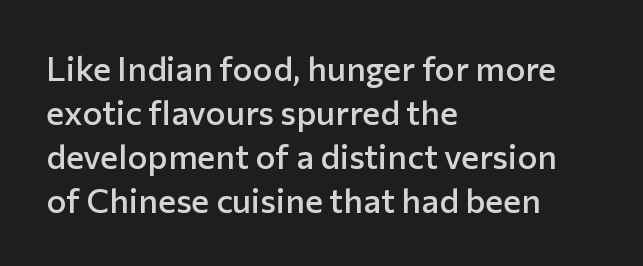
The rag falls on the right side of this text block. On the weight axis this lands at semibold, roughly 600. Underlining? Definitely not there. Vertical strokes here are truly vertical. Baseline-to-baseline distance is the conventional proportion of letter height.
